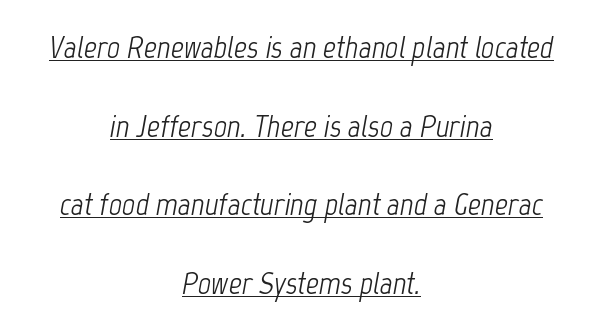
{"italic": "yes", "lean": "right", "slant_degrees": 12, "bold": "no", "weight": "light", "width": "condensed", "stroke_contrast": "low", "x_height": "medium", "monospaced": "no", "underline": "yes", "align": "center", "line_spacing": "loose", "line_spacing_ratio": 2.46, "letter_spacing": "normal", "letter_spacing_em": 0.0, "glyph_px": 32}
